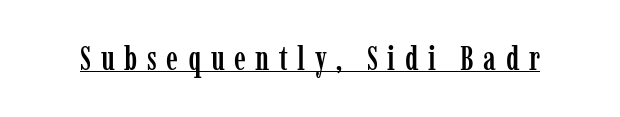
Q: Is the text italic (slanted)? A: No, it is upright.
Q: Is the typeface a serif or a sans-serif typeface? A: Serif.
Q: Is the text underlined? A: Yes.
Q: Is the spacing between letters normal or unusually wide? A: Unusually wide.
Q: Width (condensed, normal, or wide)? A: Condensed.
Q: Stroke contrast? A: Low.
Q: x-height? A: Medium.
Q: Monospaced? A: No.
